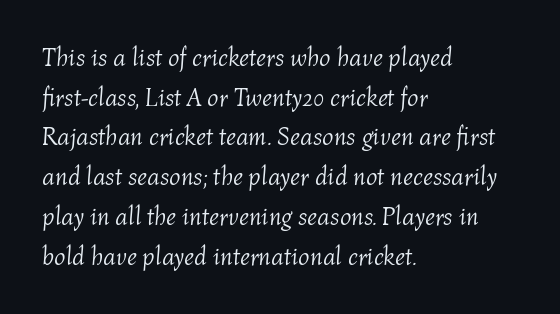
Q: Is the text bold? A: No.
Q: Is the text italic (slanted)? A: Yes, it leans right by about 4 degrees.
Q: Is the text underlined? A: No.
Q: How is the paragraph aligned? A: Left-aligned.
Q: Is the spacing between letters normal or unusually wide? A: Normal.
Q: Is the spacing between lines tight, normal or loose? A: Normal.
